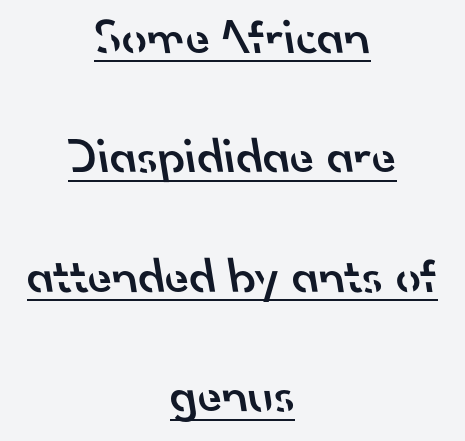
Q: Is the text bold? A: Semi-bold.
Q: Is the typeface a serif or a sans-serif typeface? A: Sans-serif.
Q: Is the text underlined? A: Yes.
Q: How is the paragraph aligned? A: Centered.
Q: Is the spacing between letters normal or unusually wide? A: Normal.
Q: Is the spacing between lines tight, normal or loose? A: Loose.
Q: Width (condensed, normal, or wide)? A: Normal.
Q: Stroke contrast? A: Low.
Q: x-height? A: Small.
Q: Monospaced? A: No.
